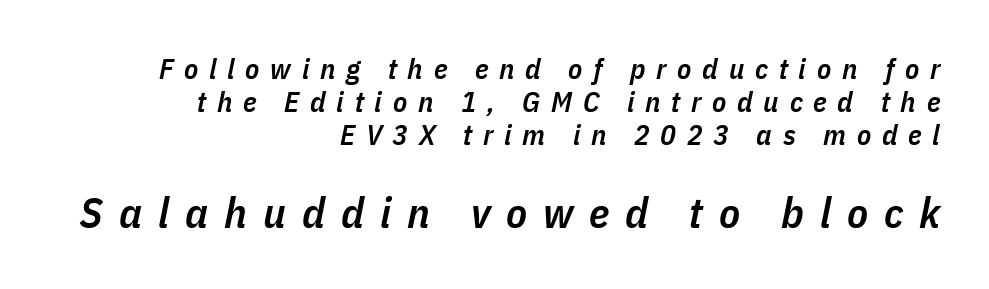
Q: Is the text bold? A: Semi-bold.
Q: Is the text italic (slanted)? A: Yes, it leans right by about 11 degrees.
Q: Is the text underlined? A: No.
Q: How is the paragraph aligned? A: Right-aligned.
Q: Is the spacing between letters normal or unusually wide? A: Unusually wide.
Q: Is the spacing between lines tight, normal or loose? A: Tight.
Q: Which block of text is set in a larger size, the first (top) or the second (bottom)? A: The second (bottom) one.
Q: Width (condensed, normal, or wide)? A: Condensed.
Q: Stroke contrast? A: Low.
Q: x-height? A: Medium.
Q: Monospaced? A: No.
